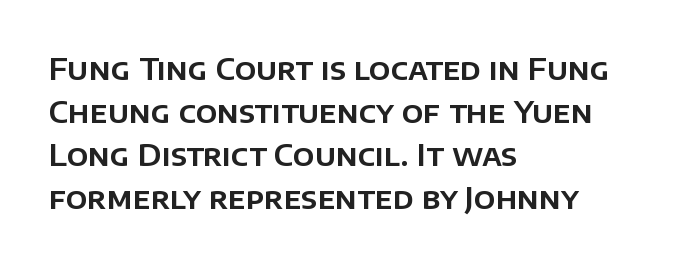
{"serif": "no", "italic": "no", "width": "normal", "stroke_contrast": "low", "x_height": "large", "monospaced": "no", "underline": "no", "align": "left", "line_spacing": "normal", "line_spacing_ratio": 1.43, "letter_spacing": "normal", "letter_spacing_em": 0.0, "glyph_px": 30}
